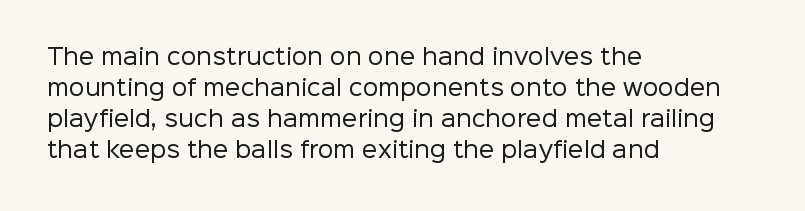
The words here are not underlined. Default kerning and tracking; the words read as compact shapes. The paragraph shown leans on its left margin. Posture: straight, roman, zero tilt. Vertical stems look standard width or narrower in stroke. Vertical spacing — default.
